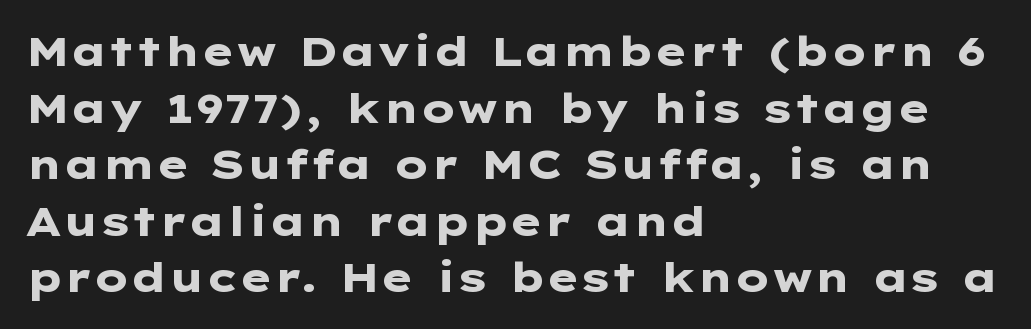
The image shows 41 px heavy, wide sans-serif type, upright; set left-aligned, normal line spacing (1.38x), normal letter spacing, not underlined; low stroke contrast and a medium x-height.
